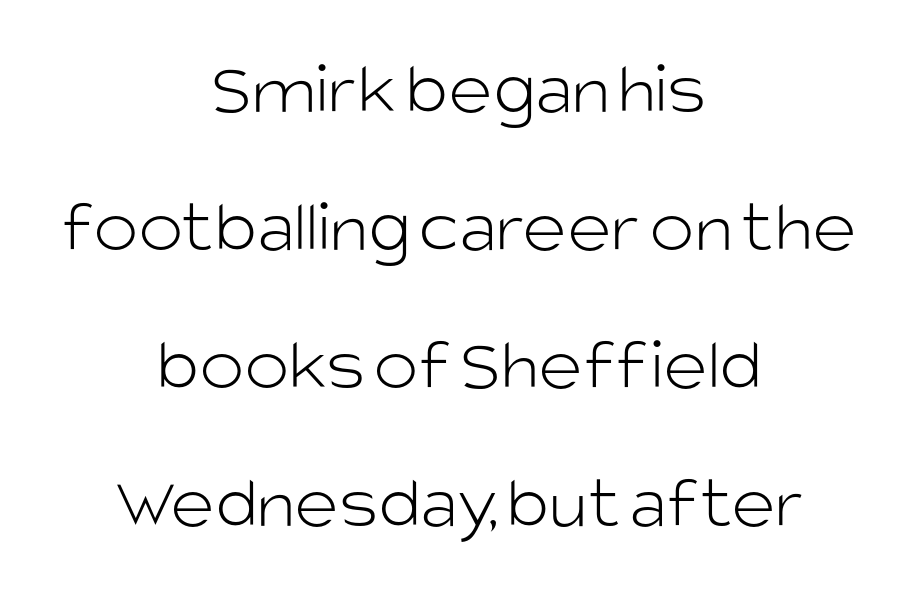
The image shows 75 px light sans-serif type, upright; set centered, line spacing 1.84x, normal letter spacing, not underlined; low stroke contrast and a large x-height.
